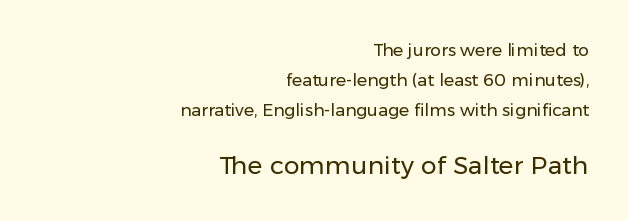
The image shows 25 px text type, upright; set right-aligned, line spacing 1.77x, normal letter spacing, not underlined; the second (bottom) block is 1.47x larger.
